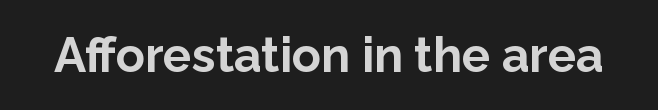
Q: Is the text bold? A: Yes.
Q: Is the text italic (slanted)? A: No, it is upright.
Q: Is the typeface a serif or a sans-serif typeface? A: Sans-serif.
Q: Is the text underlined? A: No.
Q: Is the spacing between letters normal or unusually wide? A: Normal.
Q: Width (condensed, normal, or wide)? A: Normal.
Q: Stroke contrast? A: Low.
Q: x-height? A: Medium.
Q: Monospaced? A: No.
